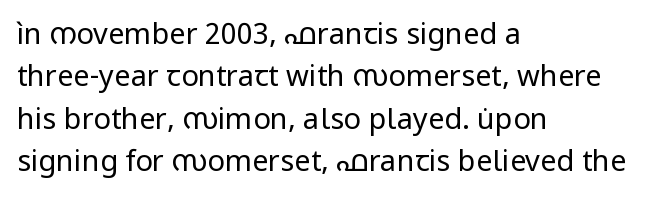
Q: Is the text bold? A: No.
Q: Is the text italic (slanted)? A: No, it is upright.
Q: Is the typeface a serif or a sans-serif typeface? A: Sans-serif.
Q: Is the text underlined? A: No.
Q: How is the paragraph aligned? A: Left-aligned.
Q: Is the spacing between letters normal or unusually wide? A: Normal.
Q: Is the spacing between lines tight, normal or loose? A: Normal.
Q: Width (condensed, normal, or wide)? A: Normal.
Q: Stroke contrast? A: Low.
Q: x-height? A: Medium.
Q: Monospaced? A: No.
